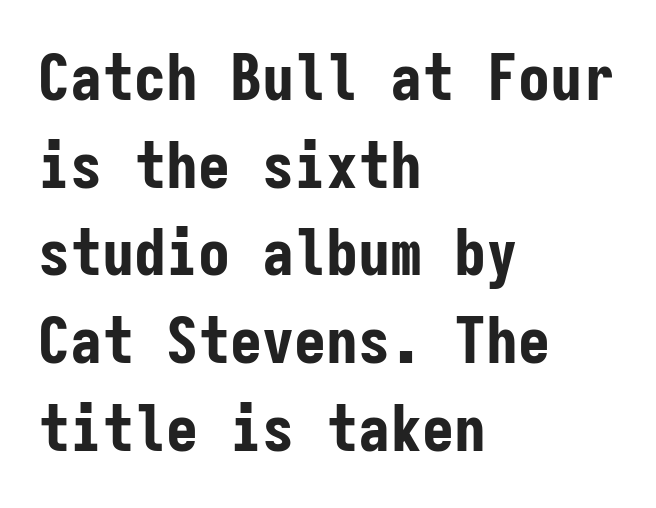
The image shows 64 px bold, condensed sans-serif type, upright, monospaced; set left-aligned, normal line spacing (1.37x), normal letter spacing, not underlined; low stroke contrast and a medium x-height.
